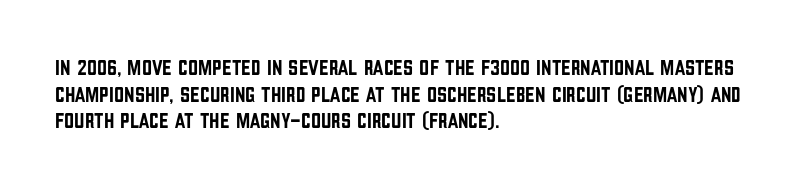
A student would call this left alignment; a typographer would say flush left, rag right. Nobody touched the tracking dial on this one. Tall strokes in this sample are plumb rather than angled. Descenders are the only things crossing below the line.
